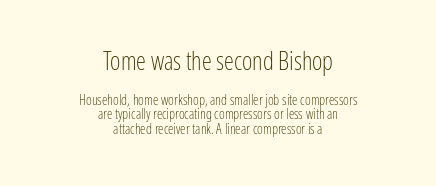
Posture: upright roman. The space directly below the letters is spotless. The more generous point size was reserved for the upper chunk. No letter is thick-stroked: the sample isn't bold. The passage is arranged like a title page — every line centered.
